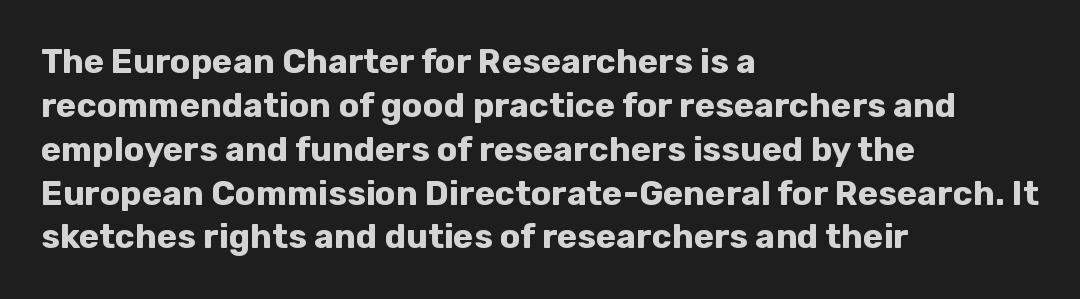
The image shows 34 px bold sans-serif type, upright; set left-aligned, normal line spacing (1.29x), normal letter spacing, not underlined; low stroke contrast and a medium x-height.
